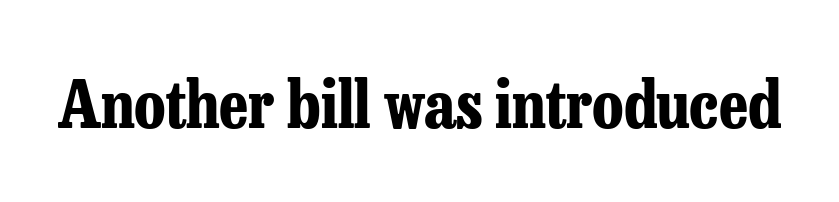
Caption: bold face, heavy strokes. Standard letterfit; no display-style spreading of the glyphs. Examine the stroke ends and you'll spot serifs. Does the lettering tilt? It doesn't — this is upright. This sample has the flowing, uneven cadence of proportional lettering. Just letters on the line, the space beneath them empty.
